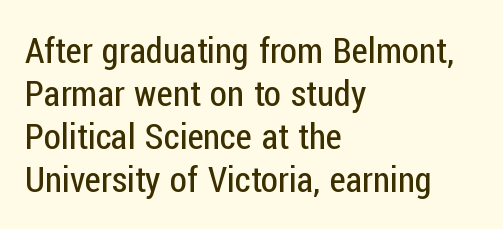
Underline: absent. Here the designer chose a conventional face with non-uniform glyph widths. The paragraph has a hard left edge and a soft right edge. Compared with typical body copy, the letter spacing here is the same.
